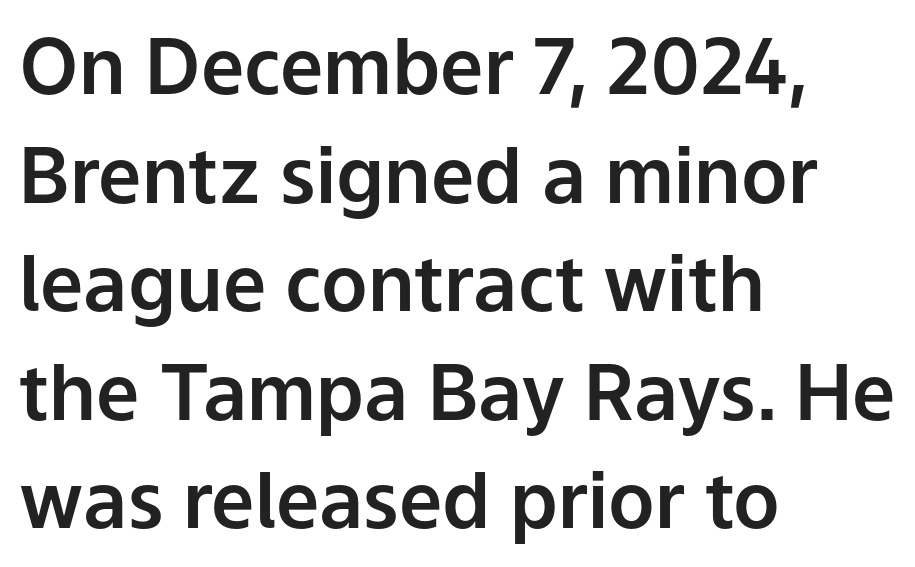
Q: Is the text italic (slanted)? A: No, it is upright.
Q: Is the typeface a serif or a sans-serif typeface? A: Sans-serif.
Q: Is the text underlined? A: No.
Q: How is the paragraph aligned? A: Left-aligned.
Q: Is the spacing between letters normal or unusually wide? A: Normal.
Q: Is the spacing between lines tight, normal or loose? A: Normal.
Q: Width (condensed, normal, or wide)? A: Normal.
Q: Stroke contrast? A: Low.
Q: x-height? A: Medium.
Q: Monospaced? A: No.
